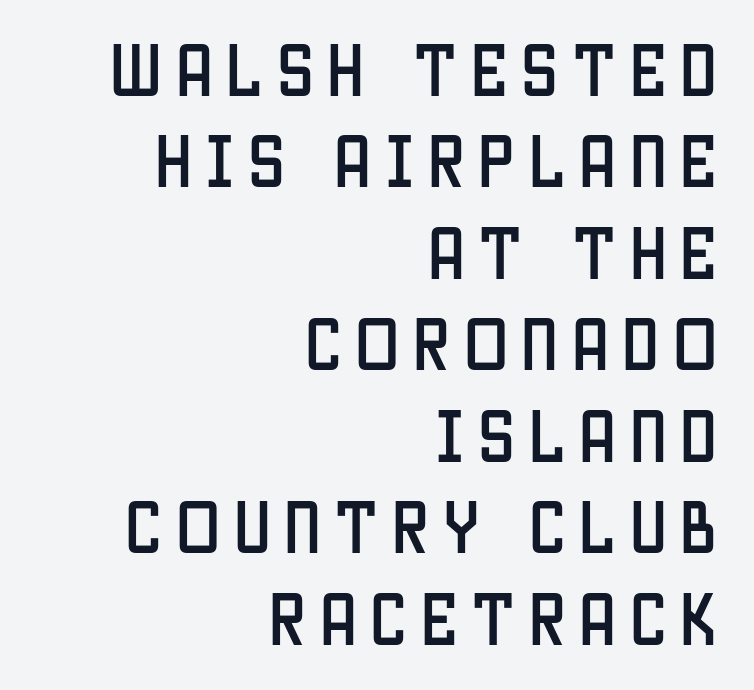
{"serif": "no", "italic": "no", "width": "condensed", "stroke_contrast": "low", "x_height": "large", "monospaced": "no", "underline": "no", "align": "right", "line_spacing": "normal", "line_spacing_ratio": 1.55, "letter_spacing": "wide", "letter_spacing_em": 0.23, "glyph_px": 59}
